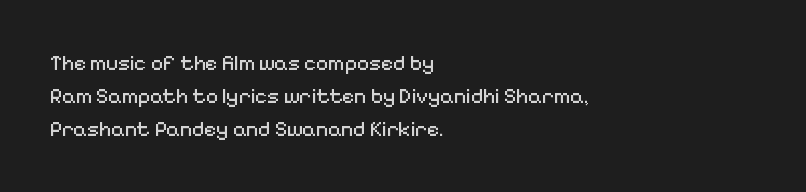
{"italic": "no", "bold": "no", "underline": "no", "align": "left", "line_spacing": "normal", "line_spacing_ratio": 1.57, "letter_spacing": "normal", "letter_spacing_em": 0.0, "glyph_px": 21}
